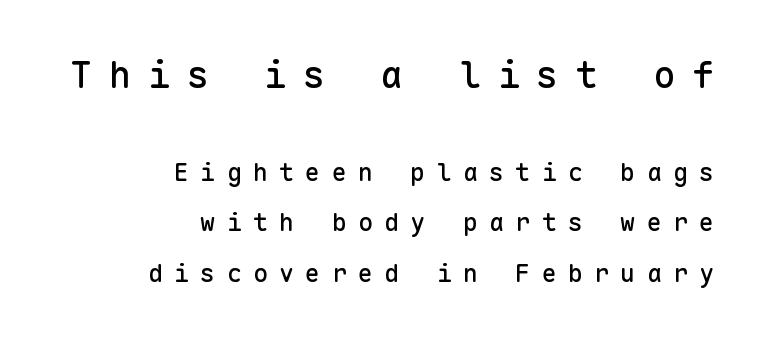
{"serif": "no", "italic": "no", "width": "normal", "stroke_contrast": "low", "x_height": "medium", "monospaced": "yes", "underline": "no", "align": "right", "line_spacing": "loose", "line_spacing_ratio": 2.03, "letter_spacing": "wide", "letter_spacing_em": 0.45, "larger_block": "first", "size_ratio": 1.48, "glyph_px": 37}
